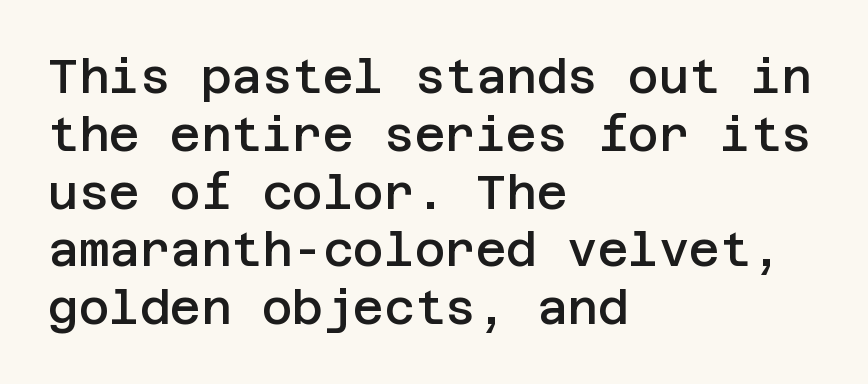
Look at the tracking — it's just the regular setting, nothing added. Notice how the passage keeps a crisp vertical edge on the left only. Each glyph is drawn with semibold strokes, heavier than normal yet not fully bold. The text was rendered using a sans face with plain stroke endings.
